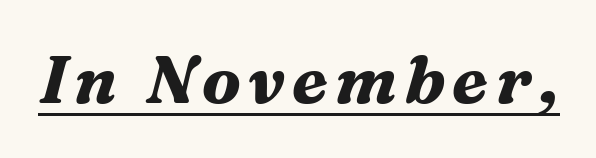
The image shows 67 px bold serif type, italic (leaning right); set underlined; medium stroke contrast and a medium x-height.
